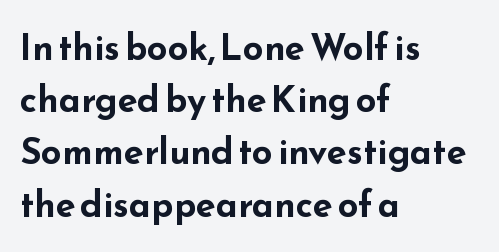
The image shows 36 px bold, wide sans-serif type, upright; set left-aligned, normal line spacing (1.45x), normal letter spacing, not underlined; low stroke contrast and a small x-height.
